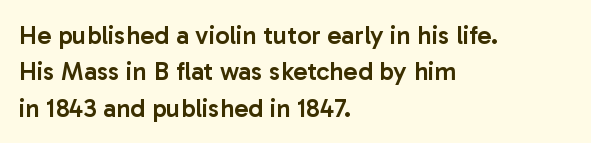
Q: Is the text bold? A: Semi-bold.
Q: Is the text italic (slanted)? A: No, it is upright.
Q: Is the text underlined? A: No.
Q: How is the paragraph aligned? A: Left-aligned.
Q: Is the spacing between letters normal or unusually wide? A: Normal.
Q: Is the spacing between lines tight, normal or loose? A: Normal.
